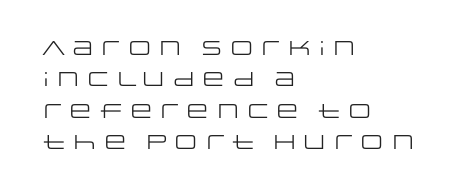
Q: Is the text bold? A: No.
Q: Is the text italic (slanted)? A: No, it is upright.
Q: Is the text underlined? A: No.
Q: How is the paragraph aligned? A: Left-aligned.
Q: Is the spacing between letters normal or unusually wide? A: Normal.
Q: Is the spacing between lines tight, normal or loose? A: Normal.
